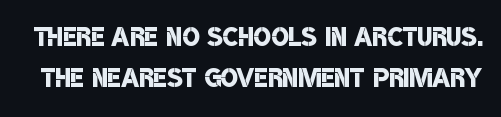
Q: Is the text bold? A: Semi-bold.
Q: Is the typeface a serif or a sans-serif typeface? A: Sans-serif.
Q: Is the text underlined? A: No.
Q: Is the spacing between letters normal or unusually wide? A: Normal.
Q: Is the spacing between lines tight, normal or loose? A: Tight.
Q: Width (condensed, normal, or wide)? A: Condensed.
Q: Stroke contrast? A: Low.
Q: x-height? A: Large.
Q: Monospaced? A: No.
